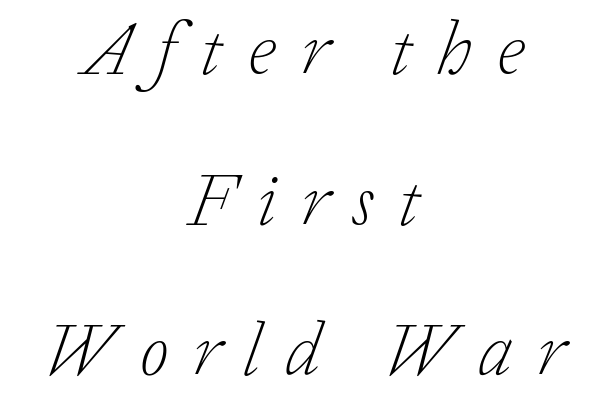
The image shows 75 px light serif type, italic (leaning right); set centered, loose line spacing (2.01x), unusually wide letter spacing (+0.33 em), not underlined; low stroke contrast and a medium x-height.
